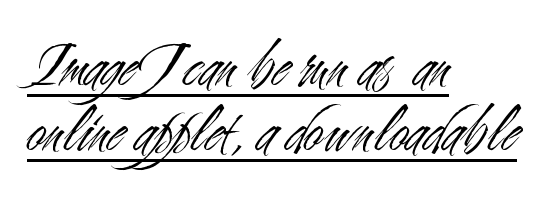
The image shows 67 px light, condensed sans-serif type; set left-aligned, tight line spacing (0.97x), normal letter spacing, underlined; medium stroke contrast and a small x-height.
